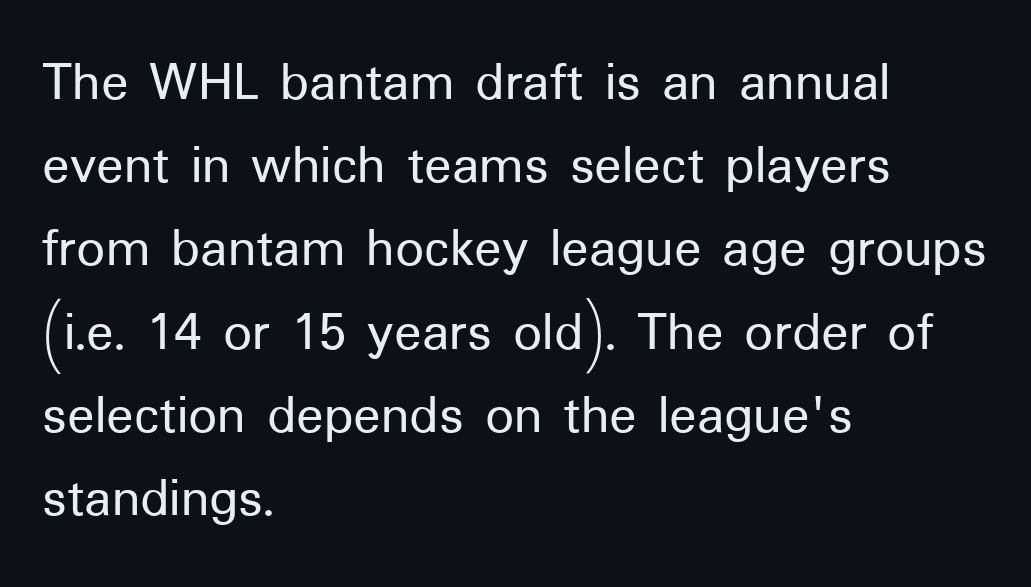
Regarding serifs, this sample does without them. Compared with typical paragraphs, the rows here are spaced about the same. Nobody drew a line under any word here. Horizontal alignment here is leftward, the default for most running prose. Spacing verdict: proportional, widths tailored to each character. Notice how the stems are strictly vertical — no italics here.
